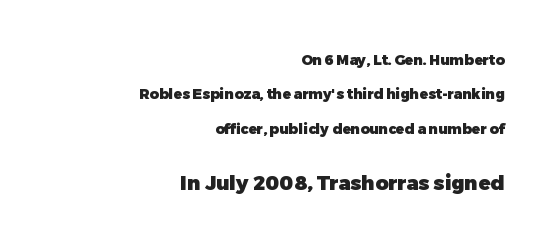
Just letters on the line, the space beneath them empty. Typographic density is high because the face is bold. Horizontal bands of white between lines are thick stripes. The type sits square on the baseline with zero lean. One-word summary of the alignment: right.
